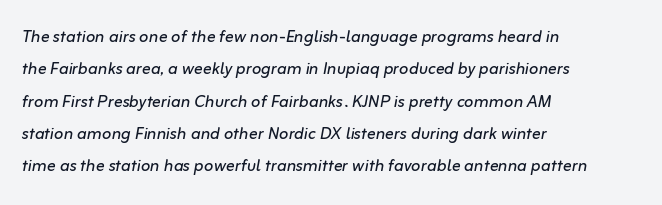
The leading is moderate, giving the passage an even texture. The letters are slanted; this is an italic face. Each line starts at the same left margin while the right side varies. The words here are not underlined. Compared with typical body copy, the letter spacing here is the same. Stems and bowls with no extra thickness — not bold.
